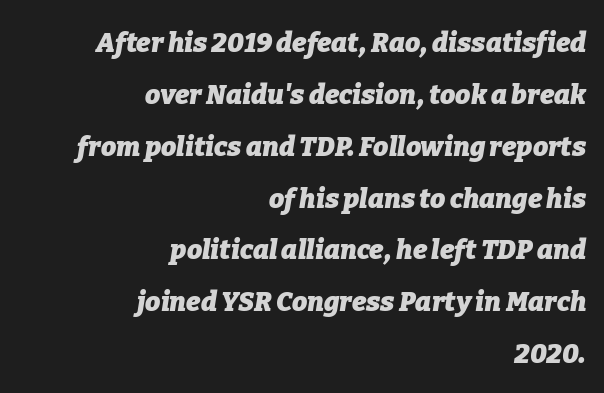
Q: Is the text bold? A: Yes.
Q: Is the text italic (slanted)? A: Yes, it leans right by about 9 degrees.
Q: Is the text underlined? A: No.
Q: How is the paragraph aligned? A: Right-aligned.
Q: Is the spacing between letters normal or unusually wide? A: Normal.
Q: Is the spacing between lines tight, normal or loose? A: Loose.
